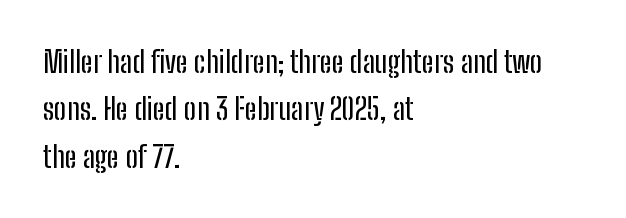
The image shows 30 px condensed sans-serif type, upright; set left-aligned, normal line spacing (1.58x), normal letter spacing, not underlined; low stroke contrast and a medium x-height.
